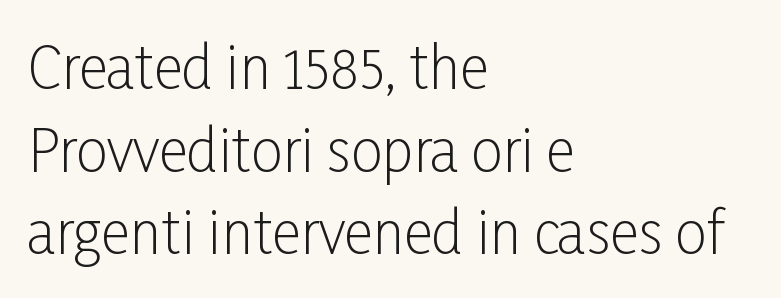
{"serif": "no", "italic": "no", "bold": "no", "weight": "light", "width": "condensed", "stroke_contrast": "low", "x_height": "medium", "monospaced": "no", "underline": "no", "align": "left", "line_spacing": "normal", "line_spacing_ratio": 1.45, "letter_spacing": "normal", "letter_spacing_em": 0.0, "glyph_px": 57}
